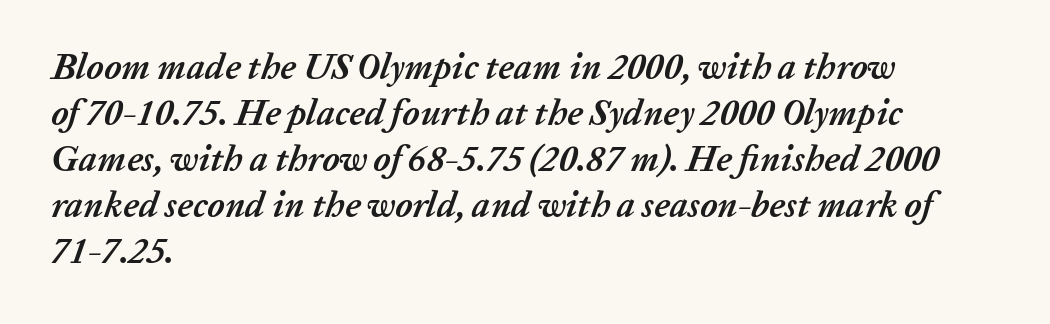
The image shows 36 px semibold type, italic (leaning right); set left-aligned, normal line spacing (1.28x), normal letter spacing, not underlined; low stroke contrast and a medium x-height.
